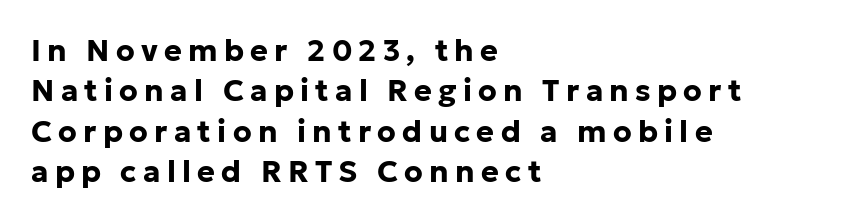
Ordinary non-slanted type is in use. Letter spacing: wide. You can tell from the bare stems that sans-serif type was used. The leading is moderate, giving the passage an even texture. Think of a printed novel: that variable character pitch is what you see here.
